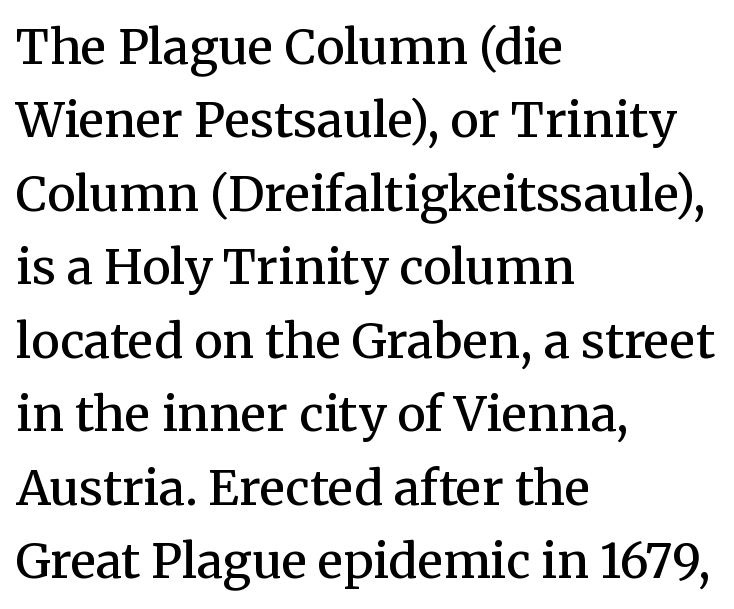
The letters are semibold — heavier than regular but short of a full bold. A clean baseline with only descenders dipping below it. Characters follow at the spacing the type designer built in. If you drew a line through each stem, it would be perfectly vertical. These lines are composed in type with serifs.
